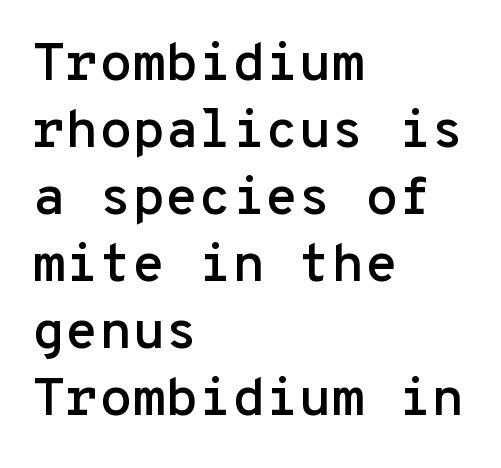
The image shows 54 px sans-serif type, upright, monospaced; set left-aligned, line spacing 1.24x, normal letter spacing, not underlined; low stroke contrast and a medium x-height.
